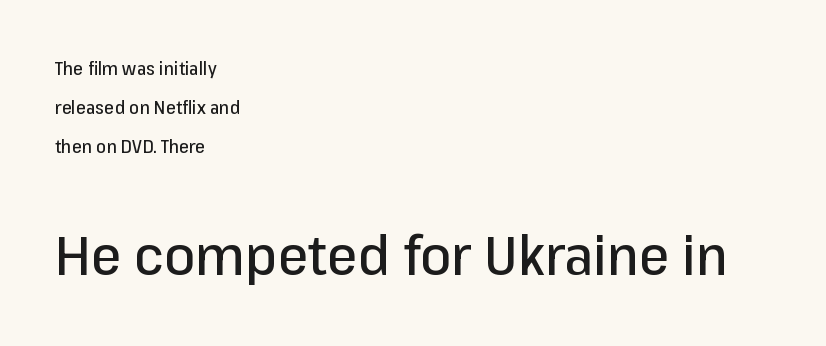
{"serif": "no", "italic": "no", "width": "normal", "stroke_contrast": "low", "x_height": "medium", "monospaced": "no", "underline": "no", "align": "left", "line_spacing": "loose", "line_spacing_ratio": 2.16, "letter_spacing": "normal", "letter_spacing_em": 0.0, "larger_block": "second", "size_ratio": 3.06, "glyph_px": 55}
